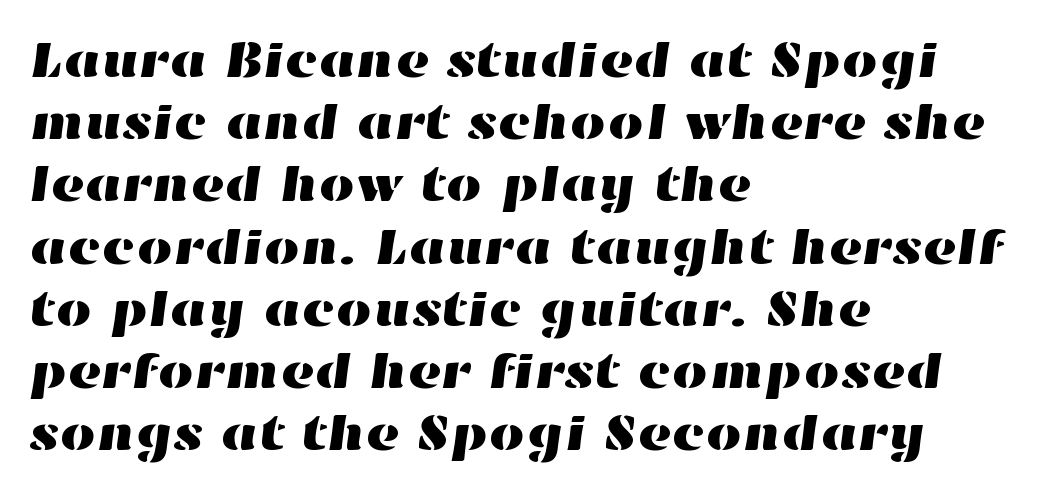
The image shows 51 px wide type; set left-aligned, line spacing 1.22x, normal letter spacing, not underlined; high stroke contrast and a medium x-height.
